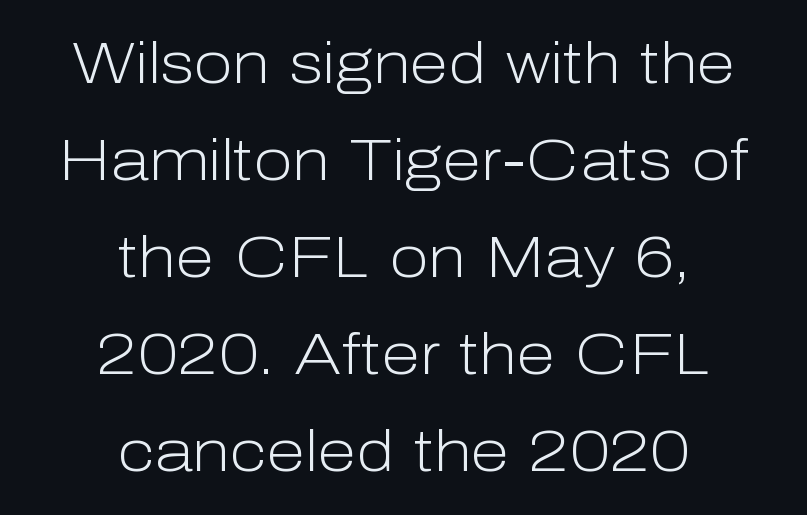
Q: Is the text bold? A: No.
Q: Is the text italic (slanted)? A: No, it is upright.
Q: Is the typeface a serif or a sans-serif typeface? A: Sans-serif.
Q: Is the text underlined? A: No.
Q: How is the paragraph aligned? A: Centered.
Q: Is the spacing between letters normal or unusually wide? A: Normal.
Q: Is the spacing between lines tight, normal or loose? A: Normal.
Q: Width (condensed, normal, or wide)? A: Normal.
Q: Stroke contrast? A: Low.
Q: x-height? A: Medium.
Q: Monospaced? A: No.
